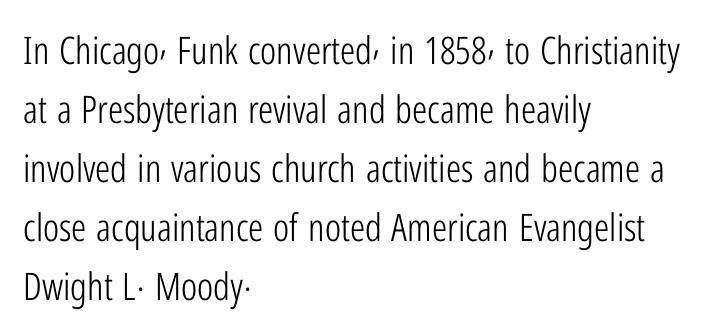
The image shows 38 px light, condensed sans-serif type, upright; set left-aligned, normal line spacing (1.55x), normal letter spacing, not underlined; low stroke contrast and a medium x-height.
